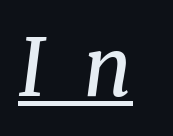
The image shows 79 px regular-weight serif type, italic (leaning right); set unusually wide letter spacing (+0.47 em), underlined; medium stroke contrast and a medium x-height.
